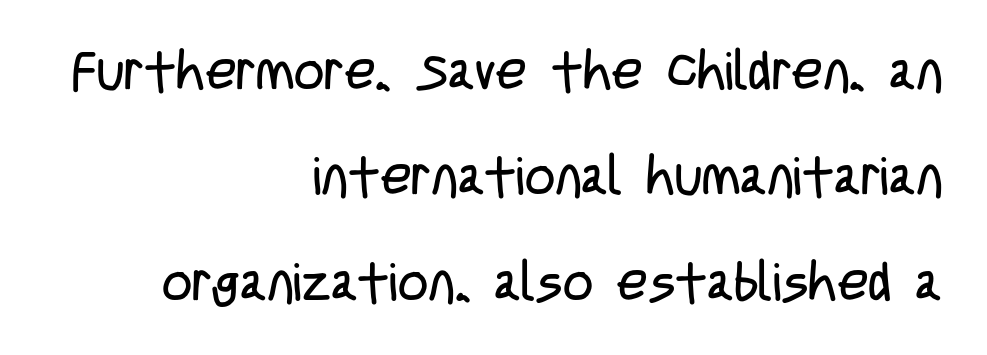
Characters remain perfectly vertical along every line. Bare-footed words on every line. In terms of letterform style, serifs are entirely absent. A typesetter would call this zero additional tracking. How would I describe the line gaps? Wide and relaxed. Line ends are locked; line starts wander.
